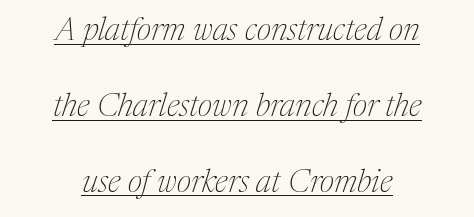
Small tapered or slab feet sit at the stroke ends, so this counts as serif. Varying glyph widths throughout — classic text-font behaviour. A quiet, ordinary-to-light weight characterises the typeface. Both edges are ragged and mirror each other, which tells us the setting is centered. Between one letter and the next there's only the usual sliver of space. In terms of leading, this rendering errs on the spacious side.
